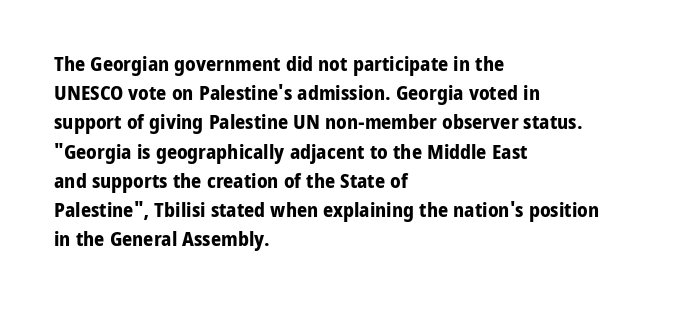
The glyphs are unaccompanied by any horizontal stroke below them. Line spacing here is normal. It's the straight-up-and-down kind of type. A dark, heavy texture on the line: the type is bold. The text block is weighted toward the left margin, trailing off unevenly rightward. Characters follow at the spacing the type designer built in.
